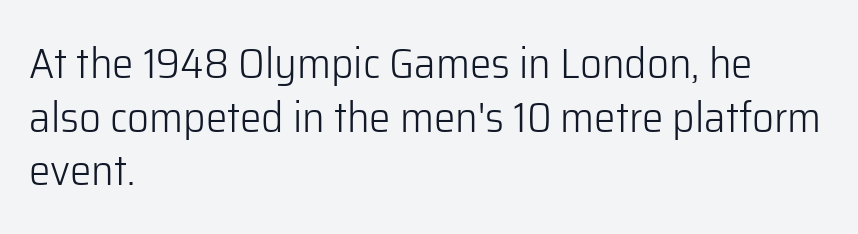
A clean baseline with only descenders dipping below it. The face looks like a standard text weight, possibly lighter. One glance says typical: line gaps are just what's usual. Note the varied advance widths — an 'i' is clearly narrower than an 'm'.
